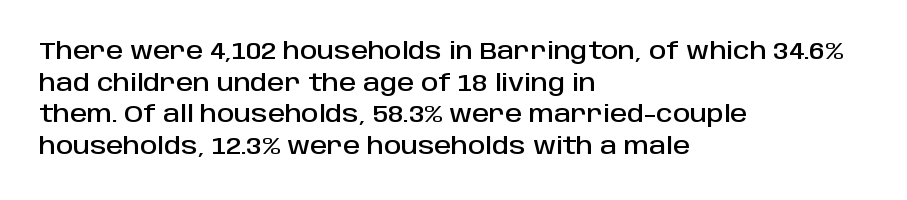
Q: Is the text italic (slanted)? A: No, it is upright.
Q: Is the text underlined? A: No.
Q: How is the paragraph aligned? A: Left-aligned.
Q: Is the spacing between letters normal or unusually wide? A: Normal.
Q: Is the spacing between lines tight, normal or loose? A: Normal.
